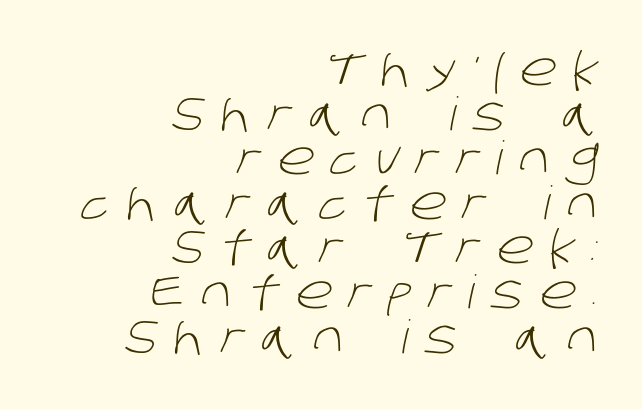
{"serif": "no", "bold": "no", "weight": "light", "width": "normal", "stroke_contrast": "low", "x_height": "large", "monospaced": "no", "underline": "no", "align": "right", "line_spacing": "tight", "line_spacing_ratio": 0.97, "letter_spacing": "wide", "letter_spacing_em": 0.36, "glyph_px": 46}
